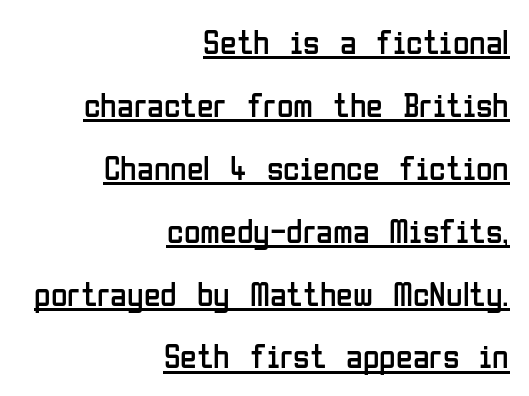
Q: Is the text bold? A: No.
Q: Is the text italic (slanted)? A: No, it is upright.
Q: Is the typeface a serif or a sans-serif typeface? A: Sans-serif.
Q: Is the text underlined? A: Yes.
Q: How is the paragraph aligned? A: Right-aligned.
Q: Is the spacing between letters normal or unusually wide? A: Normal.
Q: Width (condensed, normal, or wide)? A: Condensed.
Q: Stroke contrast? A: Low.
Q: x-height? A: Medium.
Q: Monospaced? A: No.
